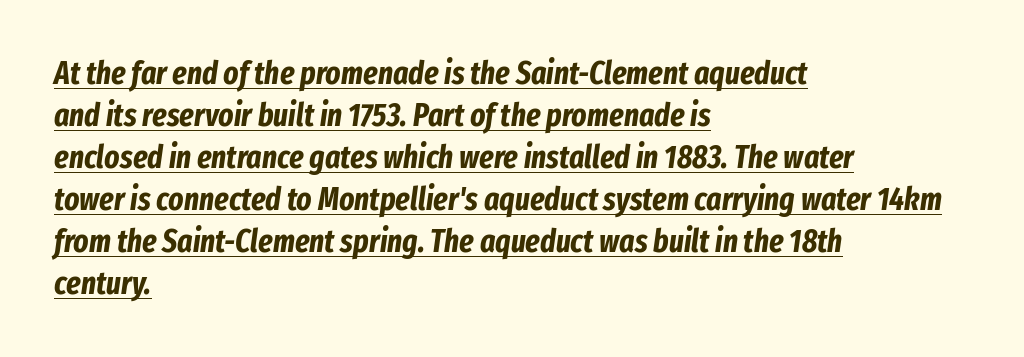
Is the type bold? Yes — the strokes are clearly thick and heavy. This sample keeps an unexceptional amount of space between lines. Spacing verdict: proportional, widths tailored to each character. Style check: oblique. The tracking reads as untouched default to a designer's eye.
